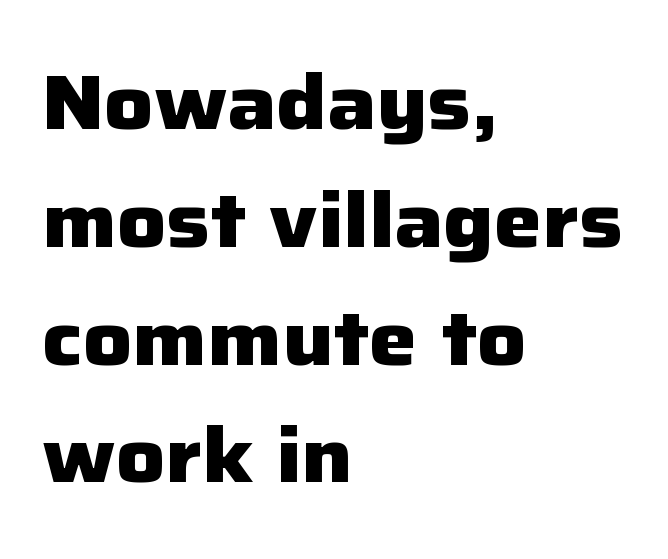
Q: Is the text bold? A: Yes.
Q: Is the text italic (slanted)? A: No, it is upright.
Q: Is the typeface a serif or a sans-serif typeface? A: Sans-serif.
Q: Is the text underlined? A: No.
Q: How is the paragraph aligned? A: Left-aligned.
Q: Is the spacing between letters normal or unusually wide? A: Normal.
Q: Is the spacing between lines tight, normal or loose? A: Normal.
Q: Width (condensed, normal, or wide)? A: Normal.
Q: Stroke contrast? A: Low.
Q: x-height? A: Medium.
Q: Monospaced? A: No.
